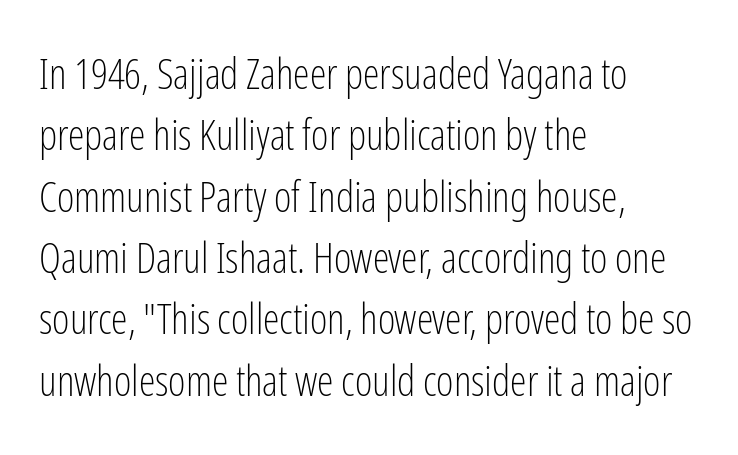
Do the letters lean? They stand straight. One glance says typical: line gaps are just what's usual. Note the varied advance widths — an 'i' is clearly narrower than an 'm'. The tracking reads as untouched default to a designer's eye.
